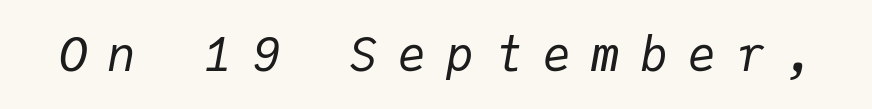
It's the slanting kind of type. The passage shown has open, widely tracked lettering throughout. These lines are rendered in a fixed-pitch font. Check the space under the baseline: it is left empty. No extra ink here — the face is not bold.
